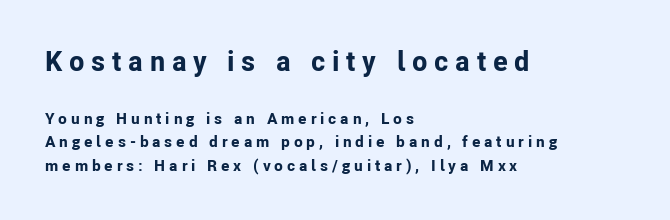
Q: Is the text bold? A: Yes.
Q: Is the text italic (slanted)? A: No, it is upright.
Q: Is the typeface a serif or a sans-serif typeface? A: Sans-serif.
Q: Is the text underlined? A: No.
Q: How is the paragraph aligned? A: Left-aligned.
Q: Is the spacing between letters normal or unusually wide? A: Unusually wide.
Q: Is the spacing between lines tight, normal or loose? A: Normal.
Q: Which block of text is set in a larger size, the first (top) or the second (bottom)? A: The first (top) one.
Q: Width (condensed, normal, or wide)? A: Normal.
Q: Stroke contrast? A: Low.
Q: x-height? A: Medium.
Q: Monospaced? A: No.
